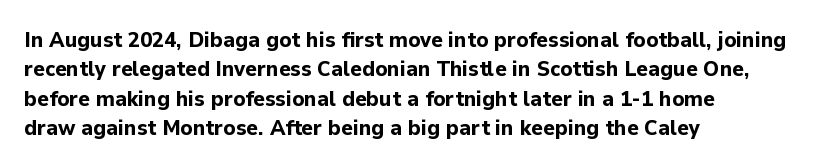
The image shows 22 px bold type, upright; set left-aligned, normal line spacing (1.33x), normal letter spacing, not underlined.
